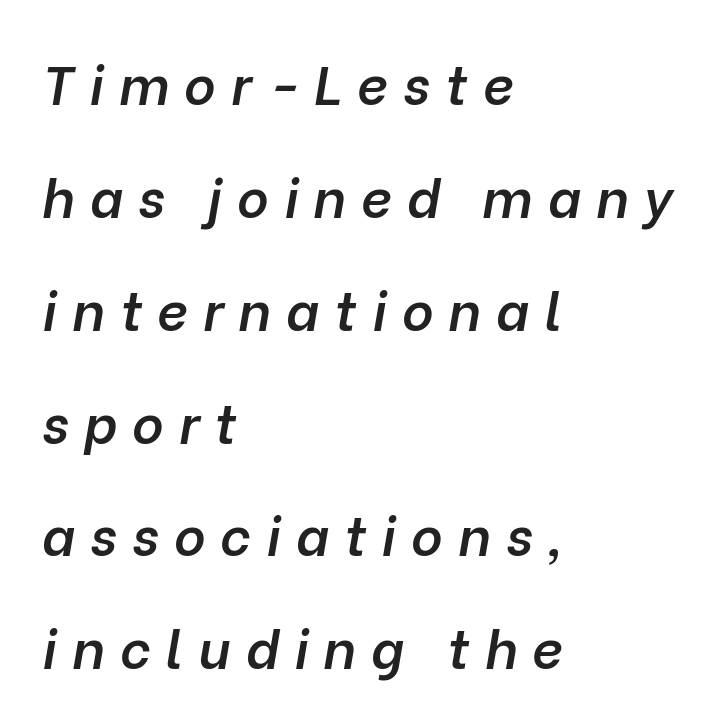
The image shows 54 px semibold type, italic (leaning right); set left-aligned, loose line spacing (2.09x), unusually wide letter spacing (+0.28 em), not underlined; low stroke contrast and a medium x-height.
